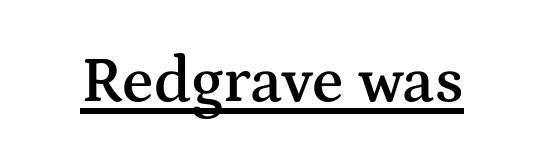
The image shows 64 px semibold, wide serif type, upright; set normal letter spacing, underlined; medium stroke contrast and a medium x-height.
